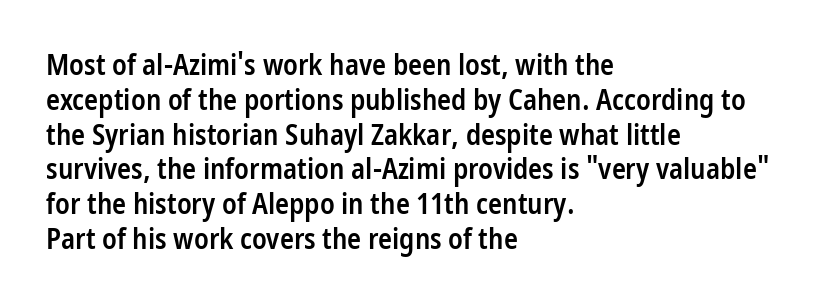
Weight check: semibold — heavier than regular, not quite bold. Here the designer chose a conventional face with non-uniform glyph widths. Italic: no, the glyphs are upright roman. Spacing between characters is what you'd get straight out of the box.
